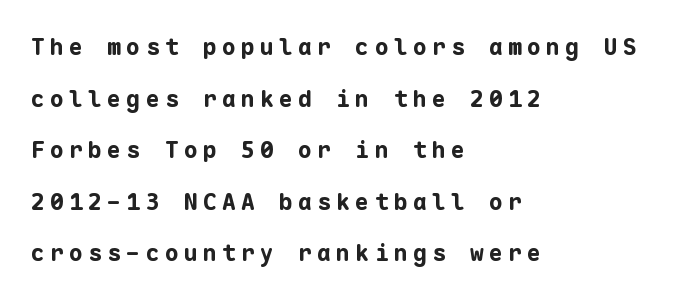
The image shows 23 px bold type, upright; set left-aligned, loose line spacing (2.24x), unusually wide letter spacing (+0.23 em), not underlined.
